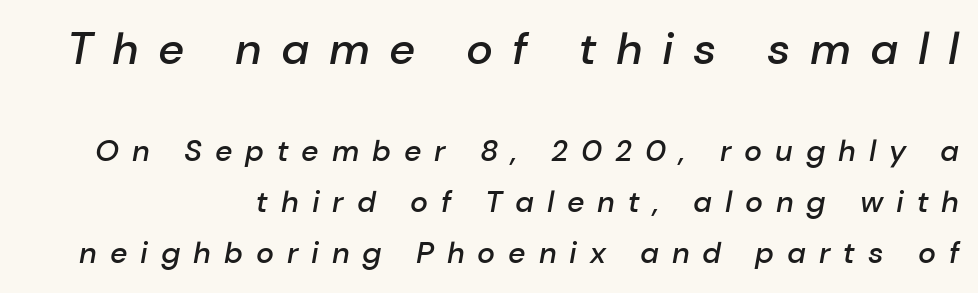
Q: Is the text bold? A: Semi-bold.
Q: Is the text italic (slanted)? A: Yes, it leans right by about 10 degrees.
Q: Is the text underlined? A: No.
Q: How is the paragraph aligned? A: Right-aligned.
Q: Is the spacing between letters normal or unusually wide? A: Unusually wide.
Q: Is the spacing between lines tight, normal or loose? A: Normal.
Q: Which block of text is set in a larger size, the first (top) or the second (bottom)? A: The first (top) one.
Q: Width (condensed, normal, or wide)? A: Normal.
Q: Stroke contrast? A: Low.
Q: x-height? A: Medium.
Q: Monospaced? A: No.
